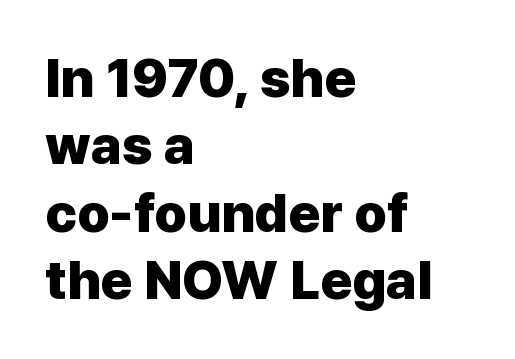
{"serif": "no", "italic": "no", "bold": "yes", "weight": "heavy", "width": "normal", "stroke_contrast": "low", "x_height": "medium", "monospaced": "no", "underline": "no", "align": "left", "line_spacing": "normal", "line_spacing_ratio": 1.25, "letter_spacing": "normal", "letter_spacing_em": 0.0, "glyph_px": 54}
